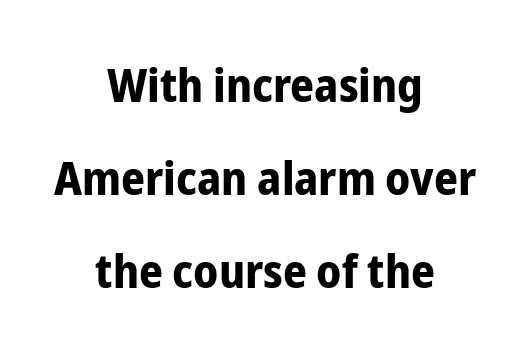
The image shows 47 px bold, condensed sans-serif type, upright; set centered, loose line spacing (1.98x), normal letter spacing, not underlined; low stroke contrast and a medium x-height.
